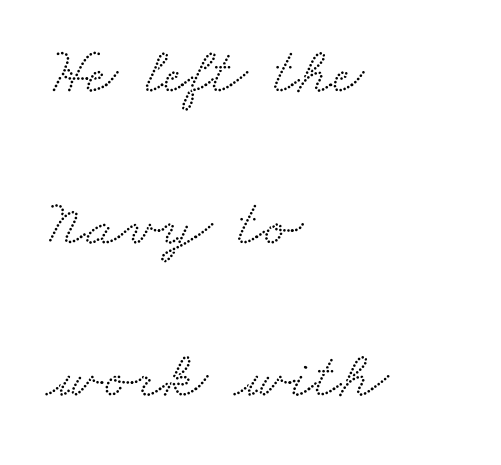
The image shows 67 px wide serif type; set left-aligned, loose line spacing (2.27x), normal letter spacing, not underlined; medium stroke contrast and a small x-height.
